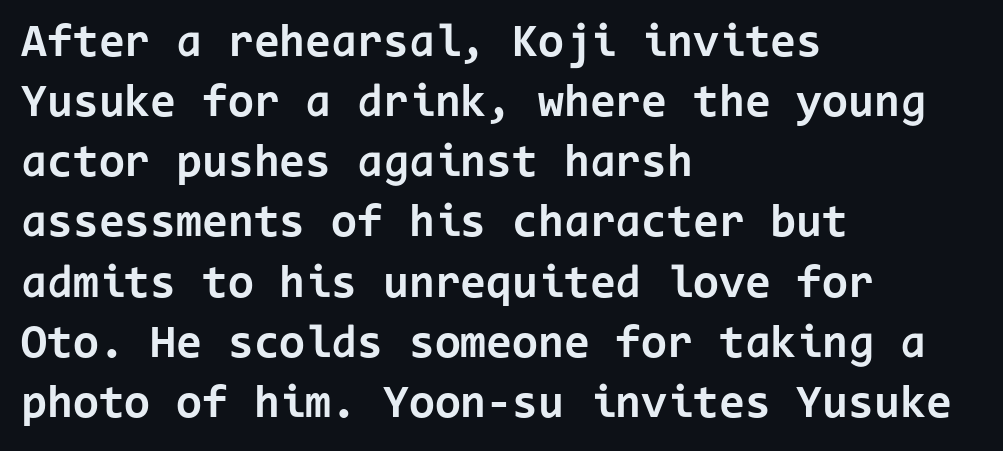
Ordinary non-slanted type is in use. A typesetter would call this monospace, since all characters share one set width. This block has exactly the height ordinary leading produces. Tracking here is standard; glyphs follow each other at the usual distance. Line beginnings align vertically; line endings do not.
